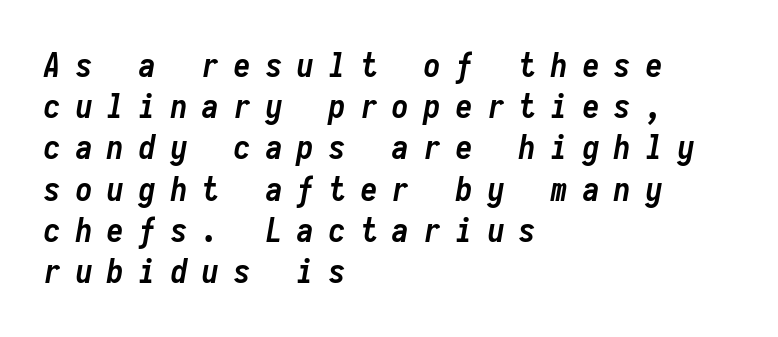
Words float on clear page, feet unadorned. Honestly, the row spacing looks completely unremarkable. Does the weight exceed regular? Yes, all the way to bold. Caption: expanded tracking, letters set apart. Looks like terminal output: every glyph gets an equal slot.
